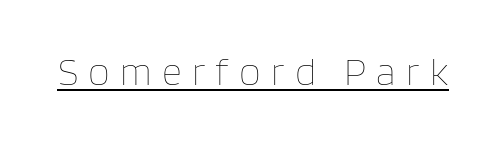
Upright lettering throughout. Spacing verdict: proportional, widths tailored to each character. Caption: face not bold, strokes unweighted. Has an underline been added? It has. Observe the wide spacing: letters keep a clear distance from each other.
